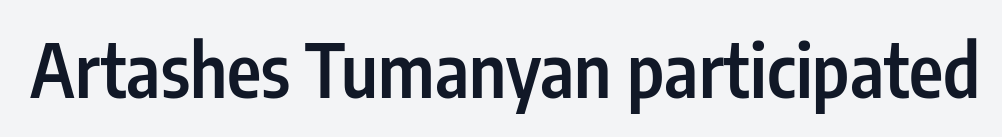
The image shows 73 px semibold, condensed sans-serif type, upright; set normal letter spacing, not underlined; low stroke contrast and a medium x-height.
